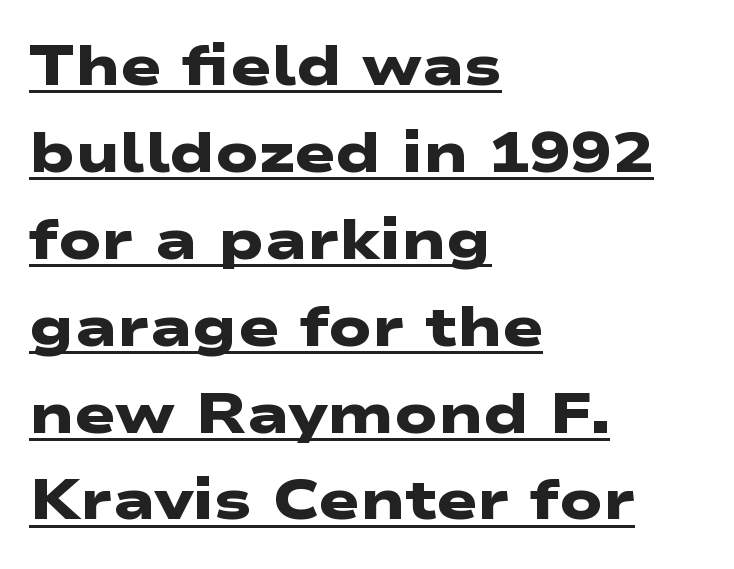
The image shows 55 px heavy, wide sans-serif type; set left-aligned, normal line spacing (1.58x), normal letter spacing, underlined; low stroke contrast and a medium x-height.
